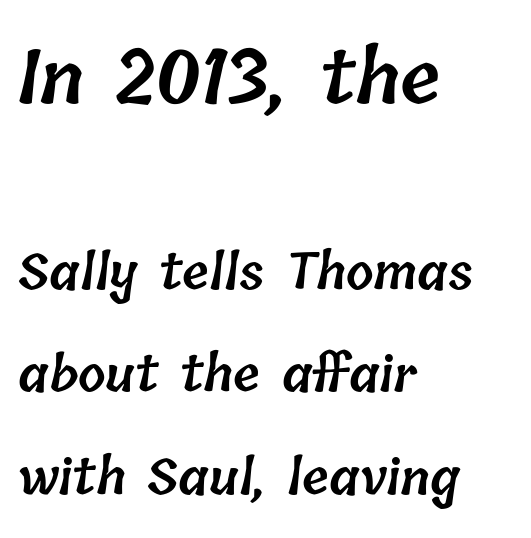
Q: Is the text bold? A: Semi-bold.
Q: Is the text underlined? A: No.
Q: How is the paragraph aligned? A: Left-aligned.
Q: Is the spacing between letters normal or unusually wide? A: Normal.
Q: Is the spacing between lines tight, normal or loose? A: Loose.
Q: Which block of text is set in a larger size, the first (top) or the second (bottom)? A: The first (top) one.
Q: Width (condensed, normal, or wide)? A: Normal.
Q: Stroke contrast? A: Low.
Q: x-height? A: Medium.
Q: Monospaced? A: No.
